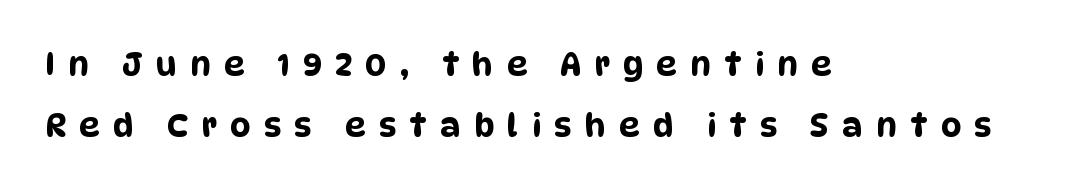
The image shows 32 px condensed sans-serif type; set left-aligned, loose line spacing (1.91x), unusually wide letter spacing (+0.42 em), not underlined; low stroke contrast and a large x-height.
